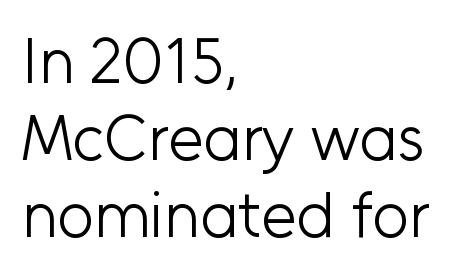
Q: Is the text bold? A: No.
Q: Is the text italic (slanted)? A: No, it is upright.
Q: Is the typeface a serif or a sans-serif typeface? A: Sans-serif.
Q: Is the text underlined? A: No.
Q: How is the paragraph aligned? A: Left-aligned.
Q: Is the spacing between letters normal or unusually wide? A: Normal.
Q: Width (condensed, normal, or wide)? A: Normal.
Q: Stroke contrast? A: Low.
Q: x-height? A: Medium.
Q: Monospaced? A: No.
